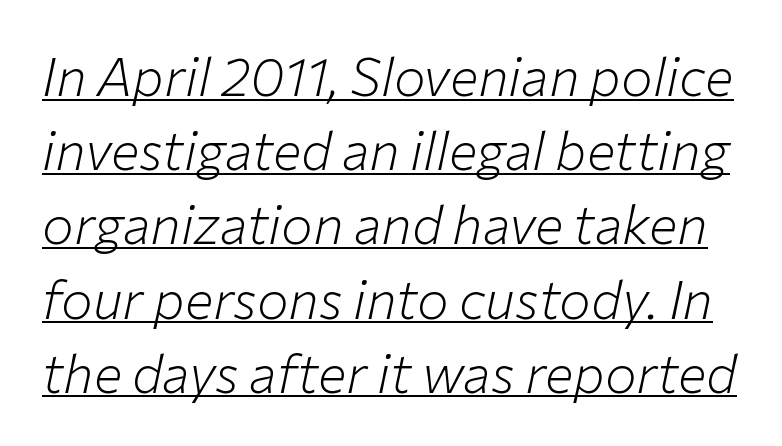
{"italic": "yes", "lean": "right", "slant_degrees": 12, "bold": "no", "weight": "light", "width": "normal", "stroke_contrast": "low", "x_height": "medium", "monospaced": "no", "underline": "yes", "line_spacing": "normal", "line_spacing_ratio": 1.4, "letter_spacing": "normal", "letter_spacing_em": 0.0, "glyph_px": 53}
